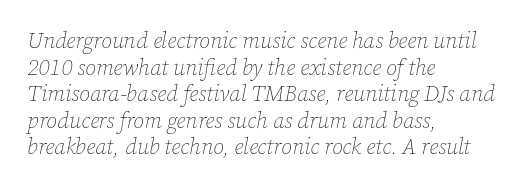
The image shows 22 px text type, italic (leaning right); set left-aligned, line spacing 1.21x, normal letter spacing, not underlined.
